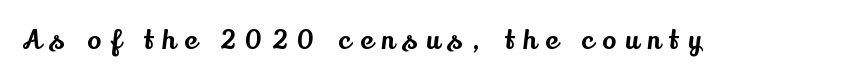
The image shows 26 px text type; set unusually wide letter spacing (+0.35 em), not underlined.
